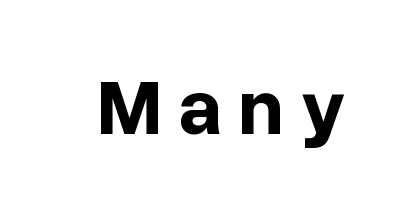
The space beneath each line is pristine and unruled. How are the letters spaced? Widely, with obvious added tracking. The specimen reads as upright at a glance. This is heavy type, rendered in bold. Here the designer chose a conventional face with non-uniform glyph widths.
